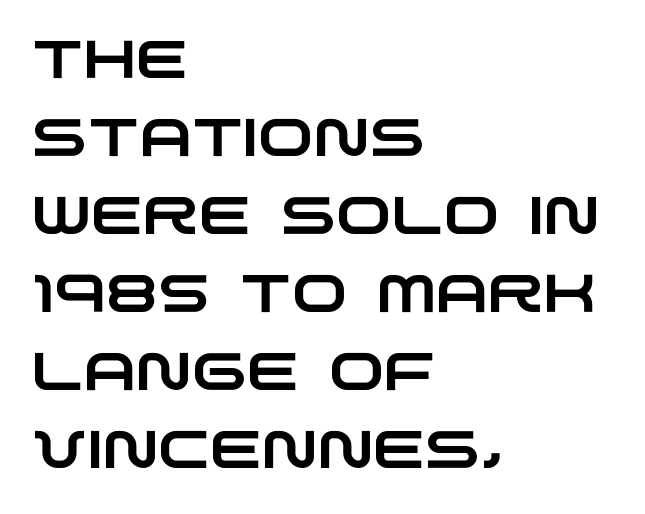
{"serif": "no", "width": "wide", "stroke_contrast": "low", "x_height": "large", "monospaced": "no", "underline": "no", "align": "left", "line_spacing": "normal", "line_spacing_ratio": 1.47, "letter_spacing": "normal", "letter_spacing_em": 0.0, "glyph_px": 53}
